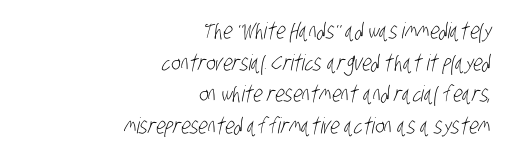
{"bold": "no", "underline": "no", "align": "right", "line_spacing": "normal", "line_spacing_ratio": 1.44, "letter_spacing": "normal", "letter_spacing_em": 0.0, "glyph_px": 22}
